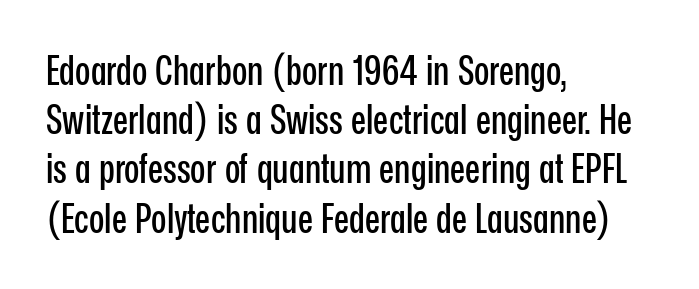
Q: Is the text italic (slanted)? A: No, it is upright.
Q: Is the typeface a serif or a sans-serif typeface? A: Sans-serif.
Q: Is the text underlined? A: No.
Q: How is the paragraph aligned? A: Left-aligned.
Q: Is the spacing between letters normal or unusually wide? A: Normal.
Q: Width (condensed, normal, or wide)? A: Condensed.
Q: Stroke contrast? A: Low.
Q: x-height? A: Medium.
Q: Monospaced? A: No.
